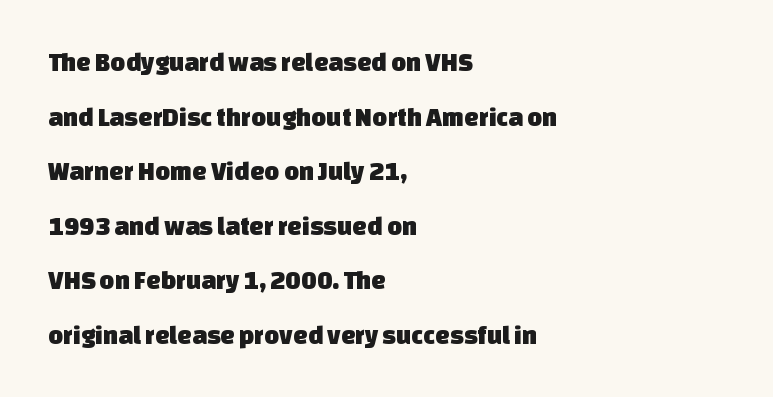
{"underline": "no", "align": "left", "line_spacing": "loose", "line_spacing_ratio": 2.1, "letter_spacing": "normal", "letter_spacing_em": 0.0, "glyph_px": 26}
